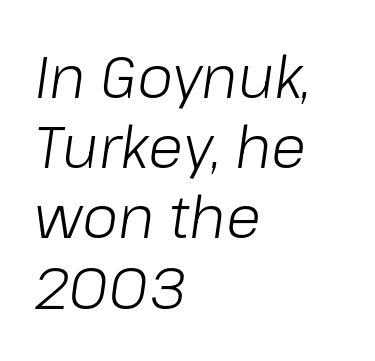
{"italic": "yes", "lean": "right", "slant_degrees": 8, "bold": "no", "weight": "light", "width": "normal", "stroke_contrast": "low", "x_height": "medium", "monospaced": "no", "underline": "no", "align": "left", "line_spacing_ratio": 1.21, "letter_spacing": "normal", "letter_spacing_em": 0.0, "glyph_px": 58}
